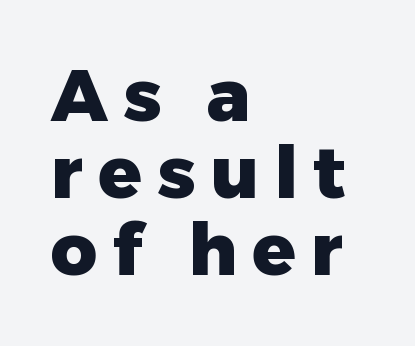
Q: Is the text bold? A: Yes.
Q: Is the text italic (slanted)? A: No, it is upright.
Q: Is the typeface a serif or a sans-serif typeface? A: Sans-serif.
Q: Is the text underlined? A: No.
Q: How is the paragraph aligned? A: Left-aligned.
Q: Is the spacing between letters normal or unusually wide? A: Unusually wide.
Q: Is the spacing between lines tight, normal or loose? A: Tight.
Q: Width (condensed, normal, or wide)? A: Normal.
Q: Stroke contrast? A: Low.
Q: x-height? A: Medium.
Q: Monospaced? A: No.
